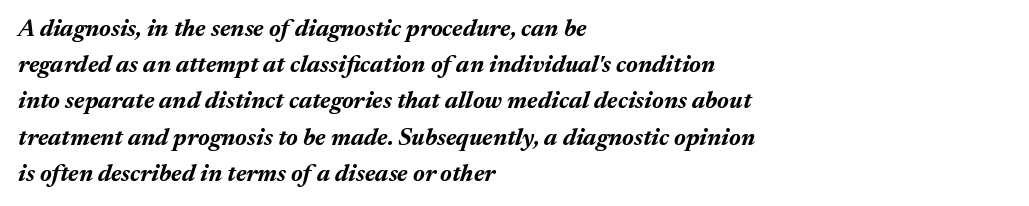
Q: Is the text bold? A: Yes.
Q: Is the text italic (slanted)? A: Yes, it leans right by about 17 degrees.
Q: Is the text underlined? A: No.
Q: How is the paragraph aligned? A: Left-aligned.
Q: Is the spacing between letters normal or unusually wide? A: Normal.
Q: Is the spacing between lines tight, normal or loose? A: Normal.
